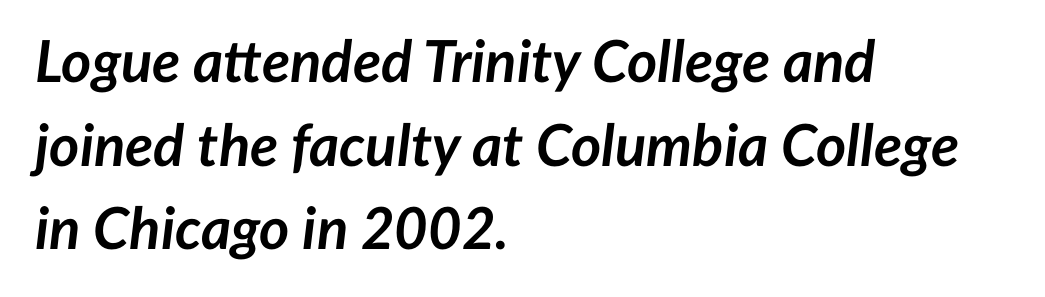
The image shows 58 px semibold type, italic (leaning right); set left-aligned, normal line spacing (1.44x), normal letter spacing, not underlined; low stroke contrast and a medium x-height.
